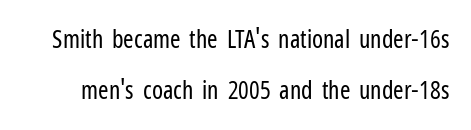
{"italic": "no", "bold": "no", "underline": "no", "line_spacing": "loose", "line_spacing_ratio": 2.05, "letter_spacing": "normal", "letter_spacing_em": 0.0, "glyph_px": 25}
